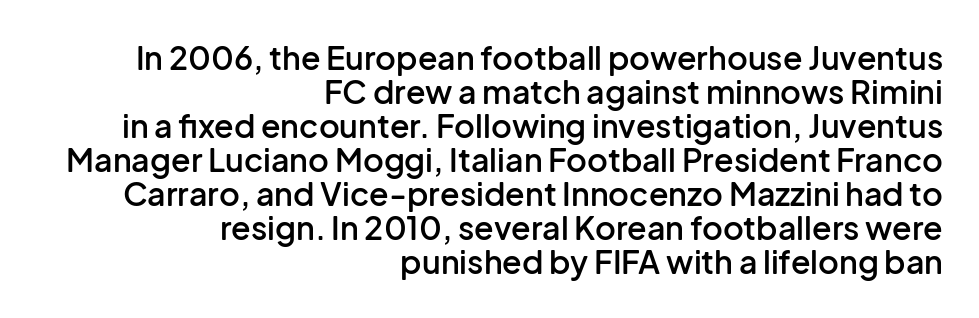
Q: Is the text bold? A: Semi-bold.
Q: Is the text italic (slanted)? A: No, it is upright.
Q: Is the typeface a serif or a sans-serif typeface? A: Sans-serif.
Q: Is the text underlined? A: No.
Q: How is the paragraph aligned? A: Right-aligned.
Q: Is the spacing between letters normal or unusually wide? A: Normal.
Q: Is the spacing between lines tight, normal or loose? A: Tight.
Q: Width (condensed, normal, or wide)? A: Normal.
Q: Stroke contrast? A: Low.
Q: x-height? A: Medium.
Q: Monospaced? A: No.
